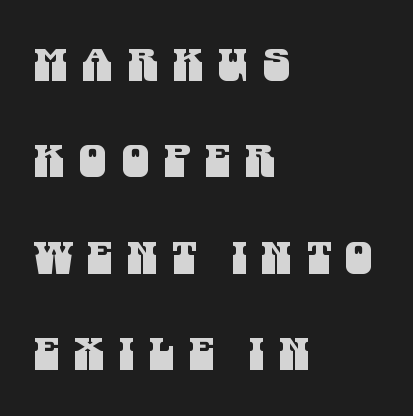
The image shows 44 px condensed sans-serif type; set left-aligned, loose line spacing (2.19x), unusually wide letter spacing (+0.33 em), not underlined; medium stroke contrast and a large x-height.
